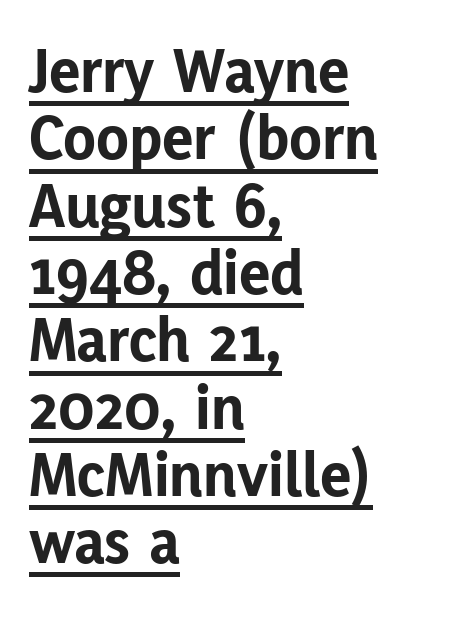
The image shows 66 px bold sans-serif type, upright; set left-aligned, tight line spacing (1.02x), normal letter spacing, underlined; low stroke contrast and a medium x-height.
